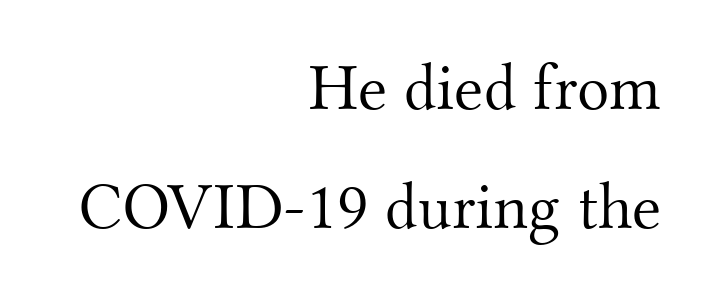
Q: Is the text bold? A: No.
Q: Is the text italic (slanted)? A: No, it is upright.
Q: Is the typeface a serif or a sans-serif typeface? A: Serif.
Q: Is the text underlined? A: No.
Q: How is the paragraph aligned? A: Right-aligned.
Q: Is the spacing between letters normal or unusually wide? A: Normal.
Q: Width (condensed, normal, or wide)? A: Normal.
Q: Stroke contrast? A: Medium.
Q: x-height? A: Small.
Q: Monospaced? A: No.
